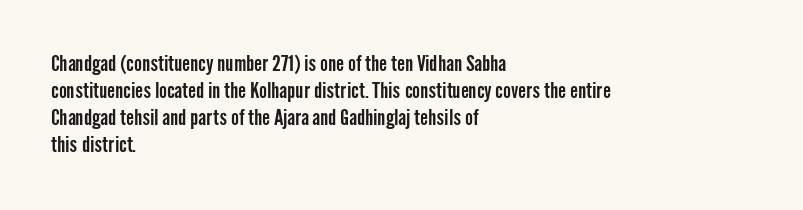
The letters stand straight up with perfectly vertical stems. Tracking here is standard; glyphs follow each other at the usual distance. Whoever set this chose a conventional vertical rhythm. The paragraph has a hard left edge and a soft right edge. Has an underline been added? It has not.
